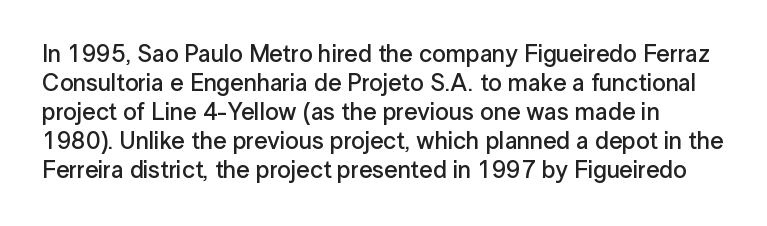
Q: Is the text bold? A: Semi-bold.
Q: Is the text italic (slanted)? A: No, it is upright.
Q: Is the text underlined? A: No.
Q: Is the spacing between letters normal or unusually wide? A: Normal.
